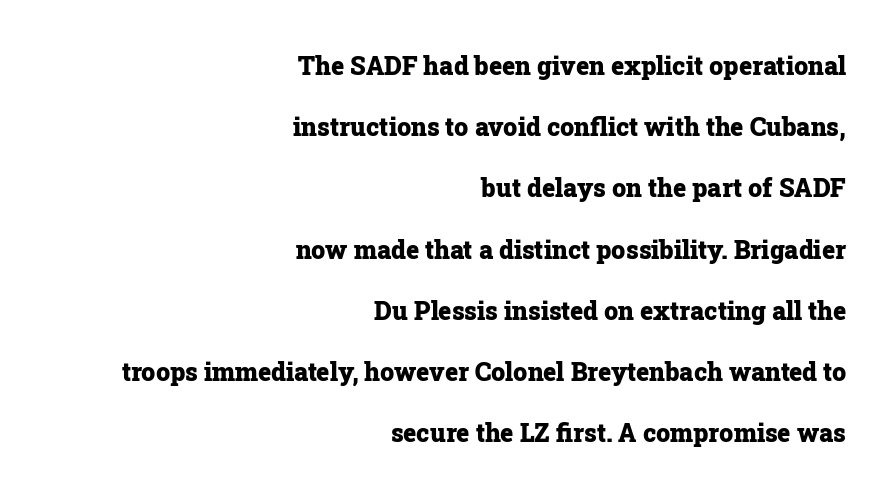
Q: Is the text bold? A: Yes.
Q: Is the text italic (slanted)? A: No, it is upright.
Q: Is the text underlined? A: No.
Q: How is the paragraph aligned? A: Right-aligned.
Q: Is the spacing between letters normal or unusually wide? A: Normal.
Q: Is the spacing between lines tight, normal or loose? A: Loose.
